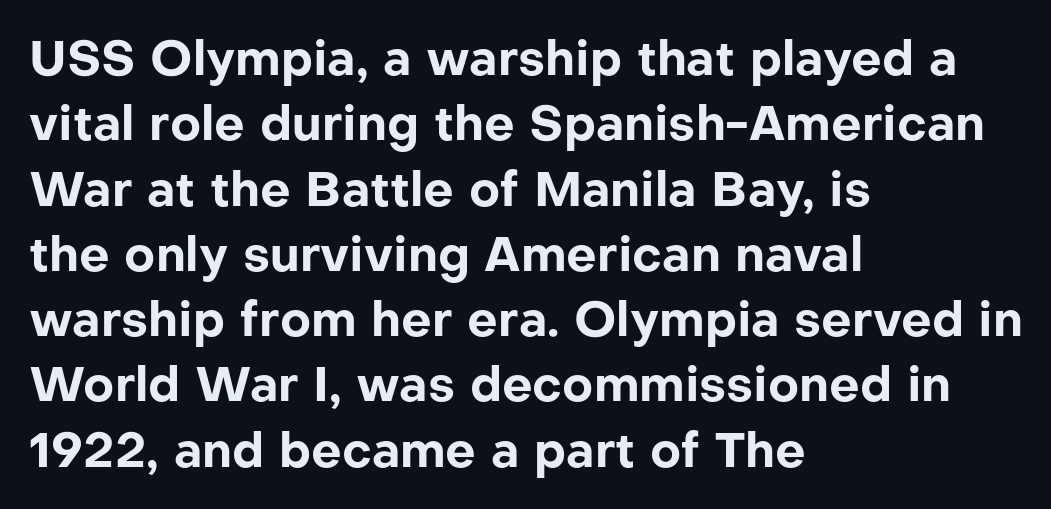
The image shows 48 px bold sans-serif type, upright; set left-aligned, normal line spacing (1.36x), normal letter spacing, not underlined; low stroke contrast and a medium x-height.
